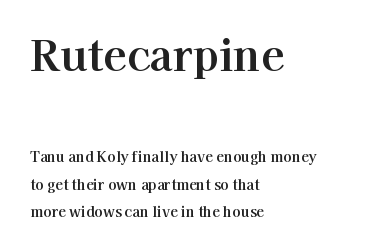
{"serif": "yes", "italic": "no", "width": "normal", "stroke_contrast": "high", "x_height": "medium", "monospaced": "no", "underline": "no", "align": "left", "line_spacing": "loose", "line_spacing_ratio": 1.95, "letter_spacing": "normal", "letter_spacing_em": 0.0, "larger_block": "first", "size_ratio": 3.07, "glyph_px": 43}
